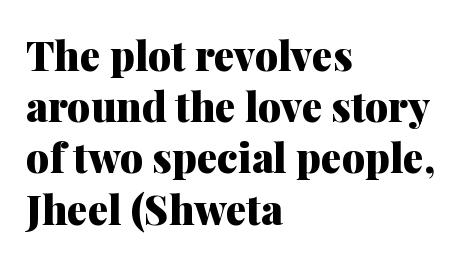
{"serif": "yes", "italic": "no", "bold": "yes", "weight": "heavy", "width": "normal", "stroke_contrast": "medium", "x_height": "medium", "monospaced": "no", "underline": "no", "align": "left", "line_spacing": "normal", "line_spacing_ratio": 1.25, "letter_spacing": "normal", "letter_spacing_em": 0.0, "glyph_px": 41}
